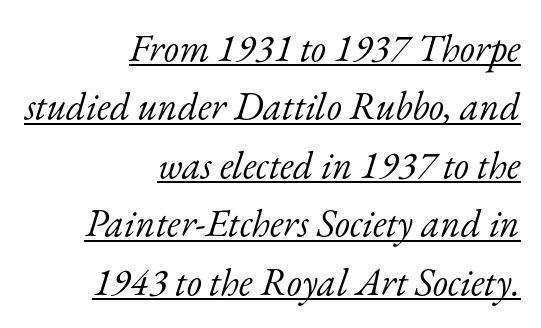
Check the space under the baseline: a stroke is drawn there. The typeface has the unassuming heft of standard copy or less. The typography opts for an oblique posture over an upright one. Each letter keeps its own natural width here, so spacing adapts to shape. Type style note: has serifs. The letters sit at their default tracking, neither squeezed nor spread.
